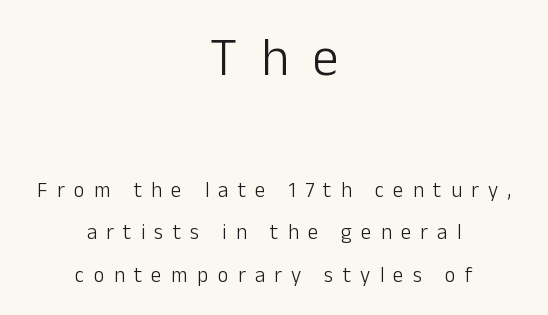
The image shows 53 px light sans-serif type, upright; set centered, loose line spacing (2.04x), unusually wide letter spacing (+0.44 em), not underlined; the first (top) block is 2.52x larger; low stroke contrast and a medium x-height.
